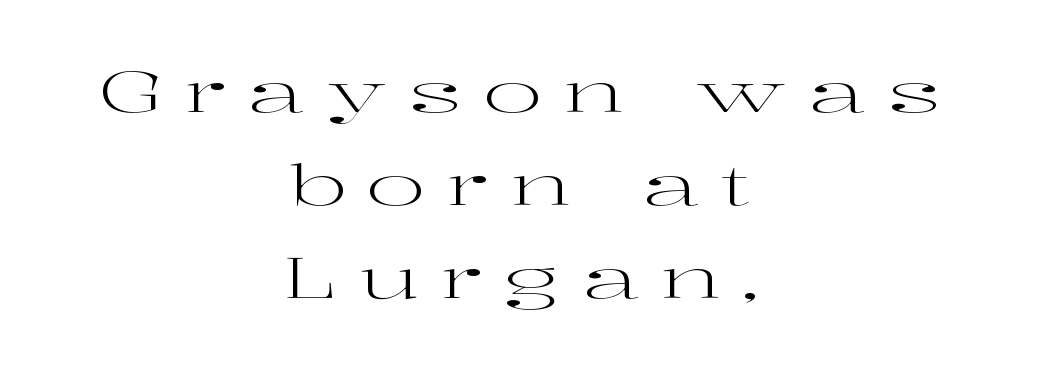
Q: Is the text bold? A: No.
Q: Is the text italic (slanted)? A: No, it is upright.
Q: Is the typeface a serif or a sans-serif typeface? A: Serif.
Q: Is the text underlined? A: No.
Q: How is the paragraph aligned? A: Centered.
Q: Is the spacing between letters normal or unusually wide? A: Unusually wide.
Q: Is the spacing between lines tight, normal or loose? A: Normal.
Q: Width (condensed, normal, or wide)? A: Wide.
Q: Stroke contrast? A: High.
Q: x-height? A: Medium.
Q: Monospaced? A: No.
